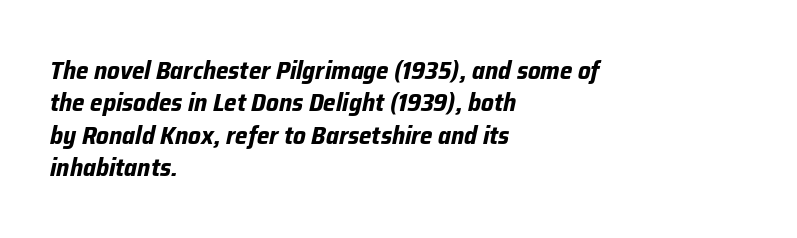
Q: Is the text bold? A: Yes.
Q: Is the text italic (slanted)? A: Yes, it leans right by about 12 degrees.
Q: Is the text underlined? A: No.
Q: How is the paragraph aligned? A: Left-aligned.
Q: Is the spacing between letters normal or unusually wide? A: Normal.
Q: Is the spacing between lines tight, normal or loose? A: Normal.
